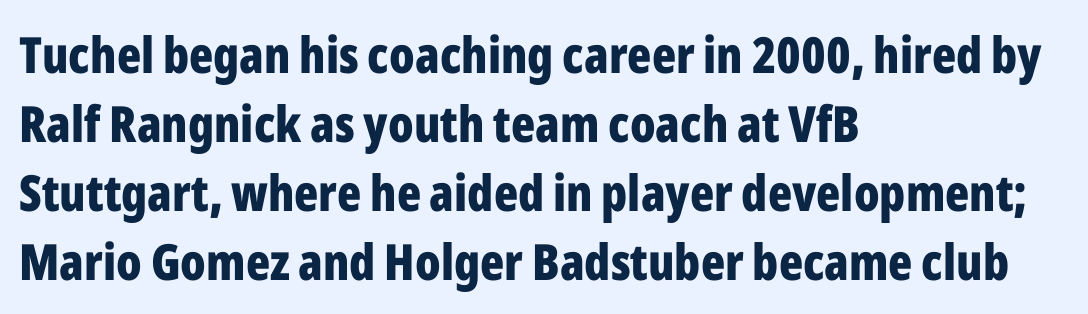
This block has exactly the height ordinary leading produces. Does the lettering tilt? It doesn't — this is upright. Default kerning and tracking; the words read as compact shapes. Descenders are the only things crossing below the line.
